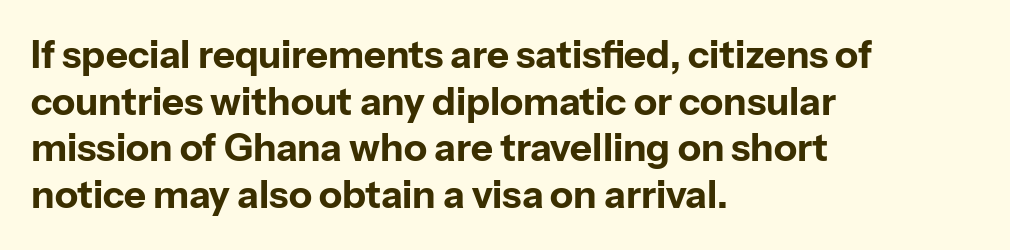
Q: Is the text bold? A: Yes.
Q: Is the text italic (slanted)? A: No, it is upright.
Q: Is the typeface a serif or a sans-serif typeface? A: Sans-serif.
Q: Is the text underlined? A: No.
Q: How is the paragraph aligned? A: Left-aligned.
Q: Is the spacing between letters normal or unusually wide? A: Normal.
Q: Width (condensed, normal, or wide)? A: Normal.
Q: Stroke contrast? A: Low.
Q: x-height? A: Medium.
Q: Monospaced? A: No.
